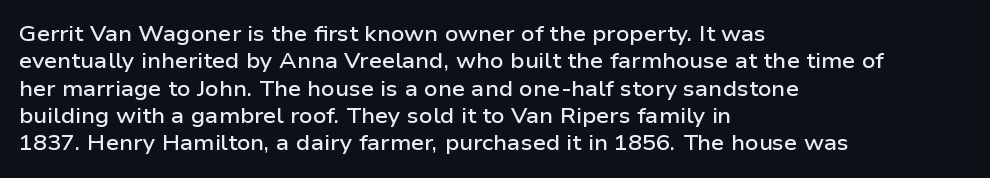
Q: Is the text bold? A: Semi-bold.
Q: Is the text italic (slanted)? A: No, it is upright.
Q: Is the text underlined? A: No.
Q: How is the paragraph aligned? A: Left-aligned.
Q: Is the spacing between letters normal or unusually wide? A: Normal.
Q: Is the spacing between lines tight, normal or loose? A: Normal.
